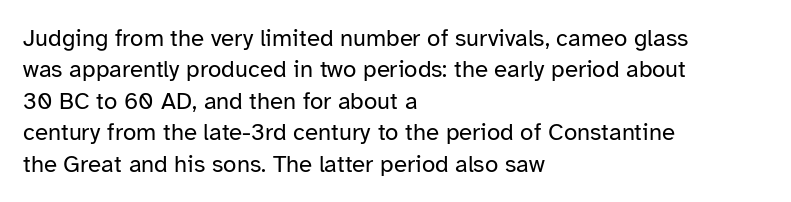
What stands out about the letter spacing? Nothing — it is the standard amount. Unmarked baselines from the first word to the last. The rendering anchors every line to the left-hand side. Regarding leading, the lines here are spaced in the standard way. Compared with a typical body face, this is equally light or lighter still. In terms of posture, this sample is upright.
